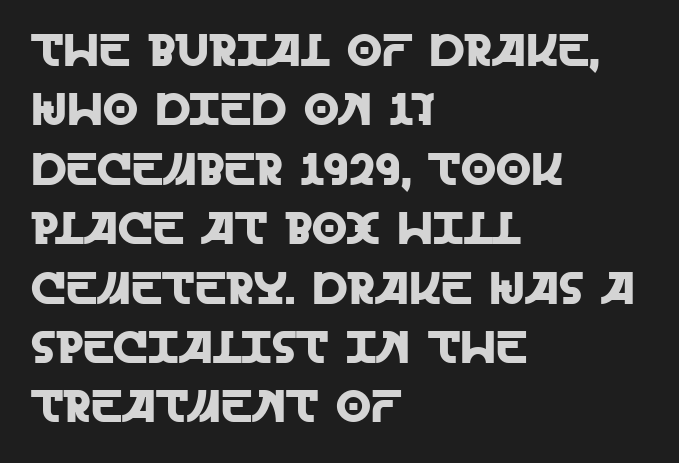
Q: Is the text italic (slanted)? A: No, it is upright.
Q: Is the typeface a serif or a sans-serif typeface? A: Sans-serif.
Q: Is the text underlined? A: No.
Q: How is the paragraph aligned? A: Left-aligned.
Q: Is the spacing between letters normal or unusually wide? A: Normal.
Q: Is the spacing between lines tight, normal or loose? A: Normal.
Q: Width (condensed, normal, or wide)? A: Normal.
Q: x-height? A: Large.
Q: Monospaced? A: No.
